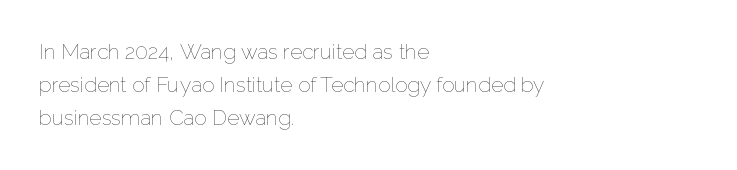
Q: Is the text bold? A: No.
Q: Is the text italic (slanted)? A: No, it is upright.
Q: Is the text underlined? A: No.
Q: How is the paragraph aligned? A: Left-aligned.
Q: Is the spacing between letters normal or unusually wide? A: Normal.
Q: Is the spacing between lines tight, normal or loose? A: Normal.
